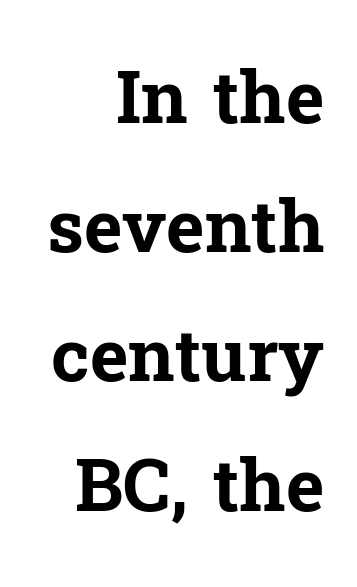
{"serif": "yes", "italic": "no", "bold": "yes", "weight": "bold", "width": "normal", "stroke_contrast": "low", "x_height": "medium", "monospaced": "no", "underline": "no", "align": "right", "line_spacing_ratio": 1.77, "letter_spacing": "normal", "letter_spacing_em": 0.0, "glyph_px": 73}
